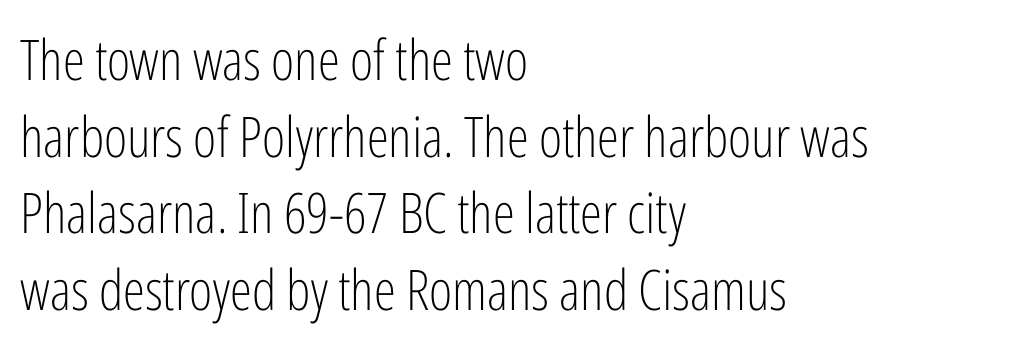
Q: Is the text bold? A: No.
Q: Is the text italic (slanted)? A: No, it is upright.
Q: Is the typeface a serif or a sans-serif typeface? A: Sans-serif.
Q: Is the text underlined? A: No.
Q: How is the paragraph aligned? A: Left-aligned.
Q: Is the spacing between letters normal or unusually wide? A: Normal.
Q: Is the spacing between lines tight, normal or loose? A: Normal.
Q: Width (condensed, normal, or wide)? A: Condensed.
Q: Stroke contrast? A: Low.
Q: x-height? A: Medium.
Q: Monospaced? A: No.
